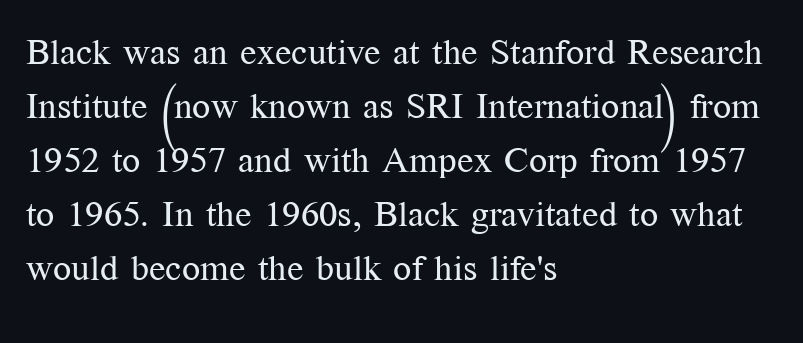
The image shows 36 px regular-weight serif type, upright; set left-aligned, normal line spacing (1.5x), normal letter spacing, not underlined; medium stroke contrast and a medium x-height.
